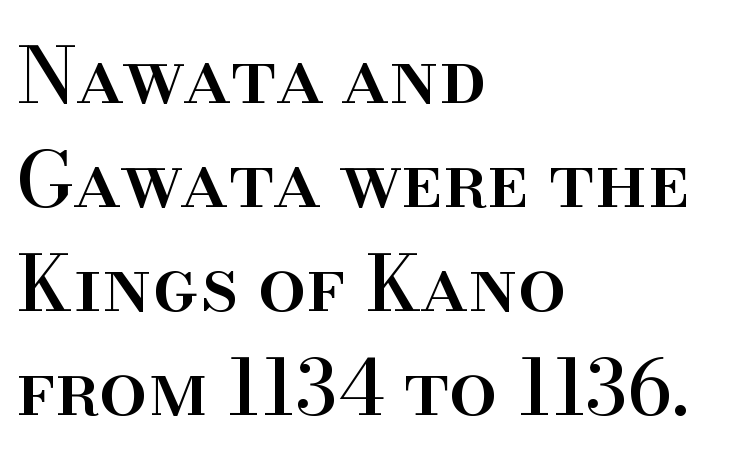
The image shows 77 px serif type, upright; set left-aligned, normal line spacing (1.35x), normal letter spacing, not underlined; high stroke contrast and a small x-height.
